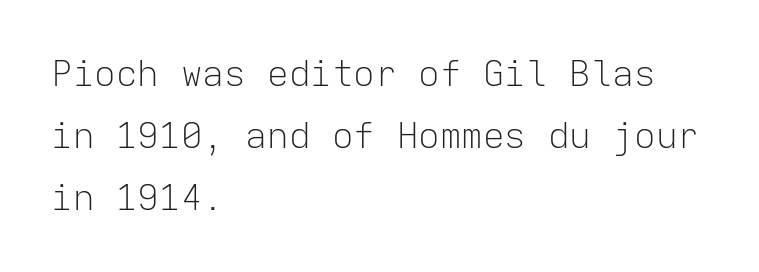
The image shows 36 px light sans-serif type, upright, monospaced; set left-aligned, line spacing 1.72x, normal letter spacing, not underlined; low stroke contrast and a medium x-height.
